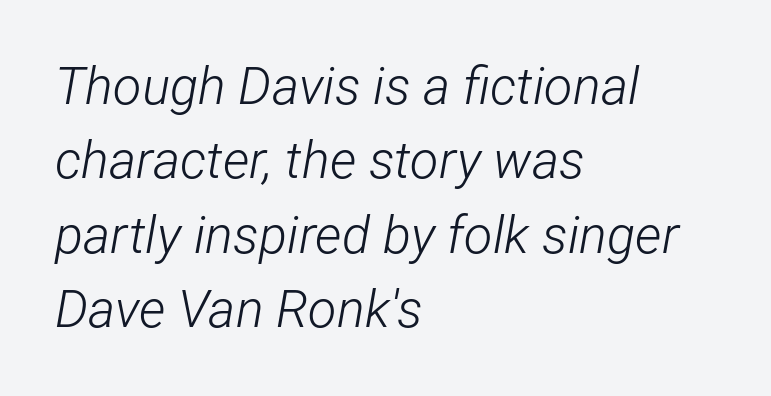
{"italic": "yes", "lean": "right", "slant_degrees": 12, "bold": "no", "weight": "light", "width": "condensed", "stroke_contrast": "low", "x_height": "medium", "monospaced": "no", "underline": "no", "align": "left", "line_spacing": "normal", "line_spacing_ratio": 1.43, "letter_spacing": "normal", "letter_spacing_em": 0.0, "glyph_px": 52}
